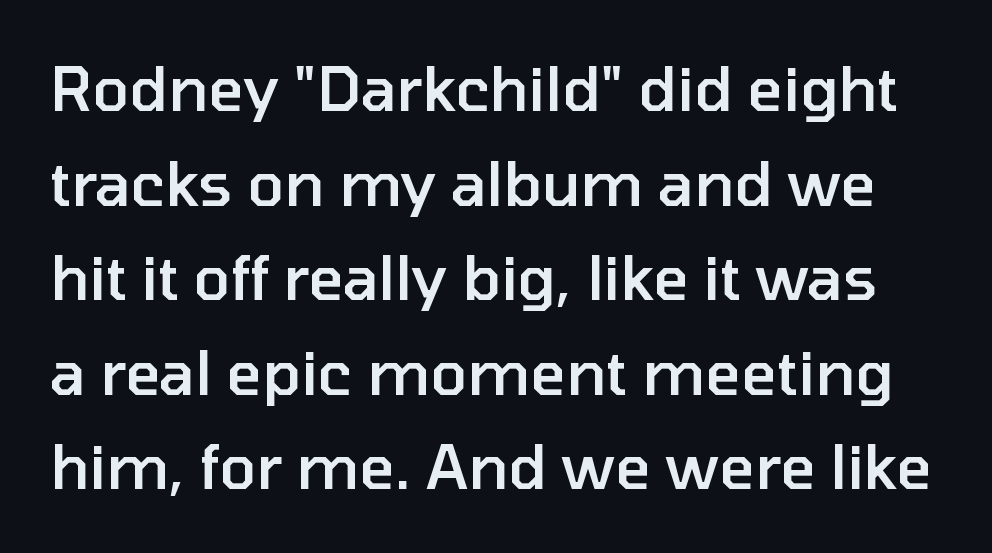
{"serif": "no", "italic": "no", "bold": "semi", "weight": "semibold", "width": "normal", "stroke_contrast": "low", "x_height": "medium", "monospaced": "no", "underline": "no", "line_spacing": "normal", "line_spacing_ratio": 1.55, "letter_spacing": "normal", "letter_spacing_em": 0.0, "glyph_px": 61}
